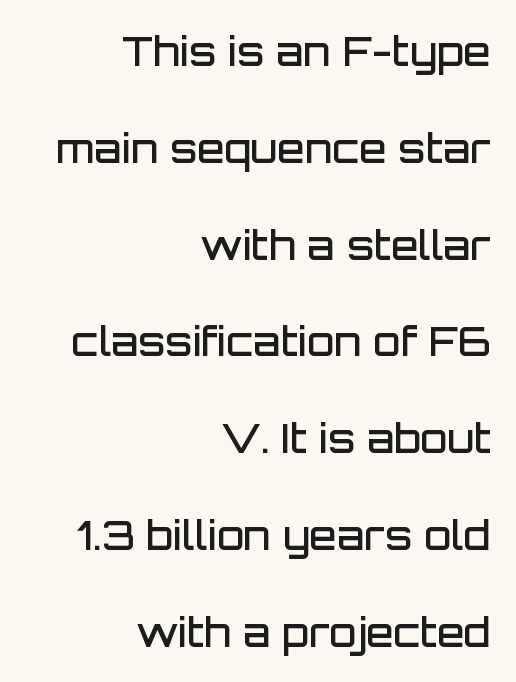
These words are printed semibold, heavier than regular yet not bold. You could not count columns in this text — the font is proportionally spaced. The horizontal fit of the characters is conventional and even. This rendering employs a face without finishing strokes, i.e., a sans-serif. Type without underlining.
